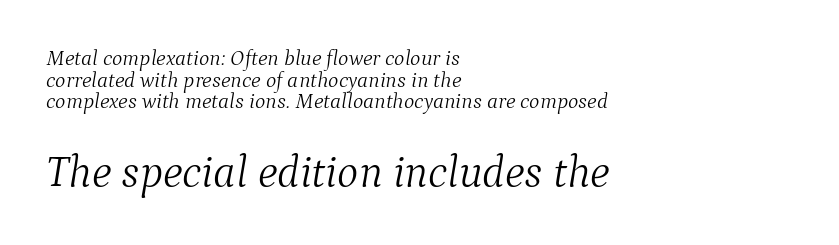
{"serif": "yes", "italic": "yes", "lean": "right", "slant_degrees": 9, "bold": "no", "weight": "light", "width": "normal", "stroke_contrast": "medium", "x_height": "medium", "monospaced": "no", "underline": "no", "align": "left", "line_spacing": "tight", "line_spacing_ratio": 0.98, "letter_spacing": "normal", "letter_spacing_em": 0.0, "larger_block": "second", "size_ratio": 2.05, "glyph_px": 45}
